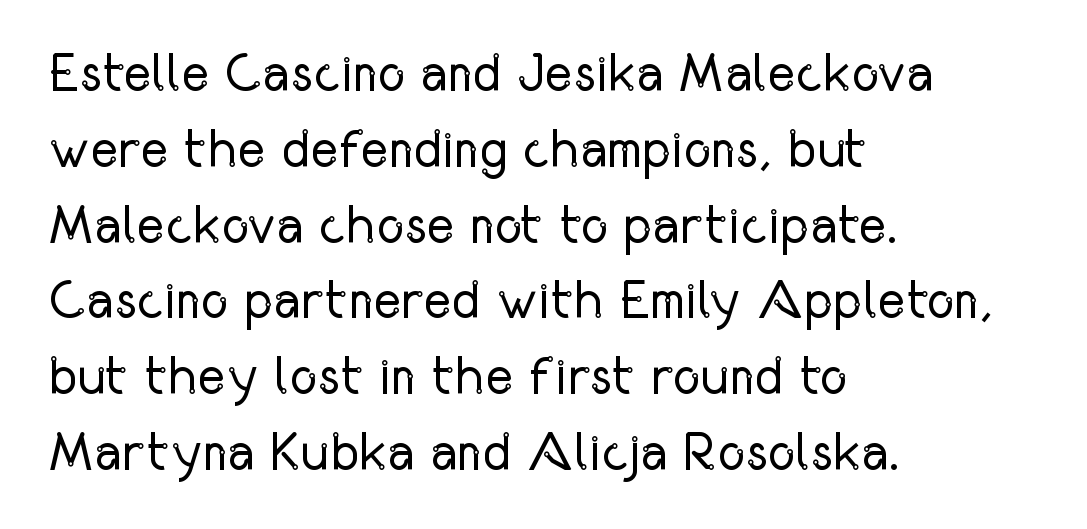
{"serif": "no", "italic": "no", "bold": "no", "weight": "regular", "width": "condensed", "stroke_contrast": "low", "x_height": "medium", "monospaced": "no", "underline": "no", "align": "left", "line_spacing": "normal", "line_spacing_ratio": 1.43, "letter_spacing": "normal", "letter_spacing_em": 0.0, "glyph_px": 53}
